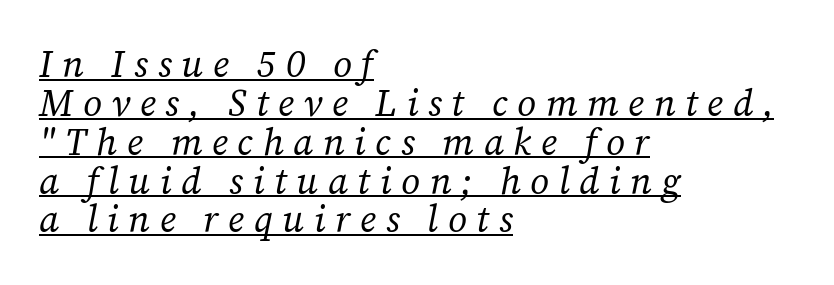
In terms of letterspacing, this is a distinctly airy, spread setting. Does the type have serifs? Yes, each stem ends in a small foot. Compared with a typical body face, this is equally light or lighter still. You could barely slide anything between these rows. You can tell it's italic because the verticals aren't actually vertical.
